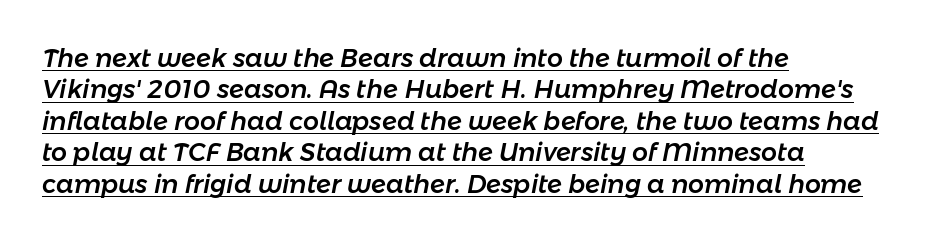
{"italic": "yes", "lean": "right", "slant_degrees": 11, "underline": "yes", "align": "left", "line_spacing": "normal", "line_spacing_ratio": 1.26, "letter_spacing": "normal", "letter_spacing_em": 0.0, "glyph_px": 25}
